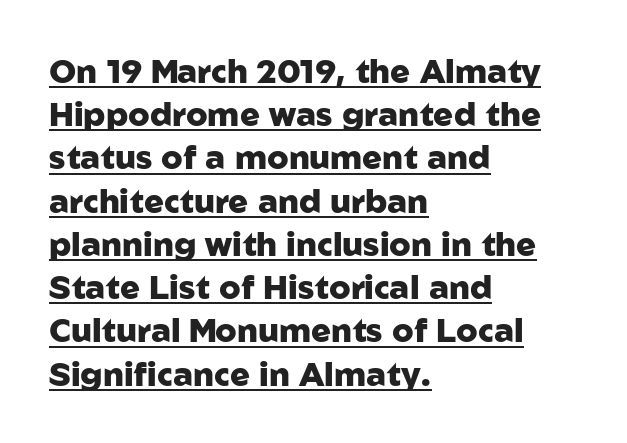
Nope, no serifs anywhere on these letters. The axis of the letterforms is exactly vertical. Compared with an ordinary text face, these strokes are far heavier — a full bold. The letters sit at their default tracking, neither squeezed nor spread.
